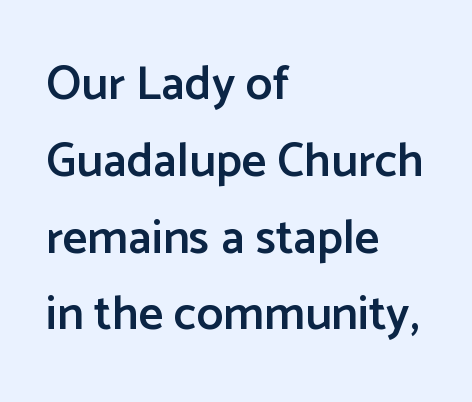
{"serif": "no", "italic": "no", "bold": "semi", "weight": "semibold", "width": "normal", "stroke_contrast": "low", "x_height": "medium", "monospaced": "no", "underline": "no", "align": "left", "line_spacing": "normal", "line_spacing_ratio": 1.6, "letter_spacing": "normal", "letter_spacing_em": 0.0, "glyph_px": 48}
